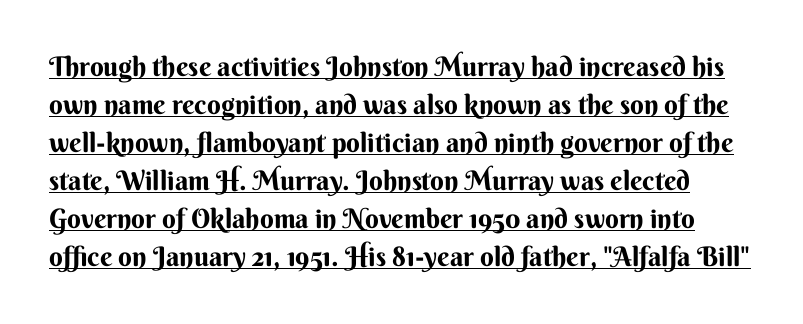
{"italic": "no", "underline": "yes", "line_spacing": "normal", "line_spacing_ratio": 1.41, "letter_spacing": "normal", "letter_spacing_em": 0.0, "glyph_px": 27}
